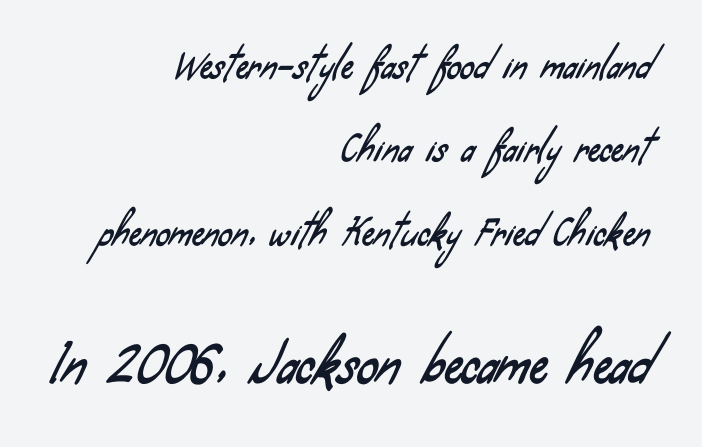
{"serif": "no", "width": "condensed", "stroke_contrast": "low", "x_height": "small", "monospaced": "no", "underline": "no", "align": "right", "line_spacing": "loose", "line_spacing_ratio": 2.38, "letter_spacing": "normal", "letter_spacing_em": 0.0, "larger_block": "second", "size_ratio": 1.49, "glyph_px": 52}
